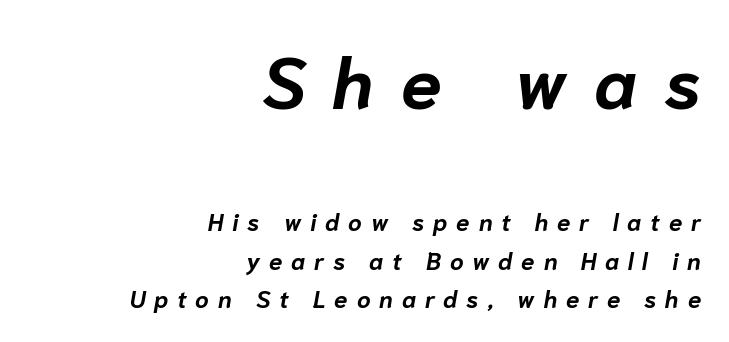
Q: Is the text bold? A: Yes.
Q: Is the text italic (slanted)? A: Yes, it leans right by about 10 degrees.
Q: Is the text underlined? A: No.
Q: How is the paragraph aligned? A: Right-aligned.
Q: Is the spacing between letters normal or unusually wide? A: Unusually wide.
Q: Is the spacing between lines tight, normal or loose? A: Normal.
Q: Which block of text is set in a larger size, the first (top) or the second (bottom)? A: The first (top) one.
Q: Width (condensed, normal, or wide)? A: Normal.
Q: Stroke contrast? A: Low.
Q: x-height? A: Medium.
Q: Monospaced? A: No.
